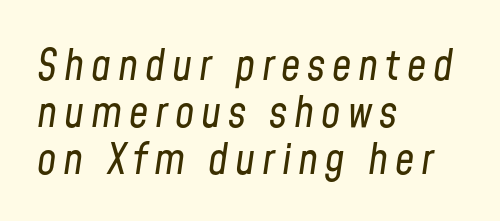
Underlining? Definitely not there. Notice how the stems are inclined rather than vertical — that's the hallmark of italics. This rendering uses left alignment, leaving the right contour irregular. Weight: regular or lighter. Character widths vary here, with narrow letters taking less room than wide ones. Tightly led — the rows are bunched.
